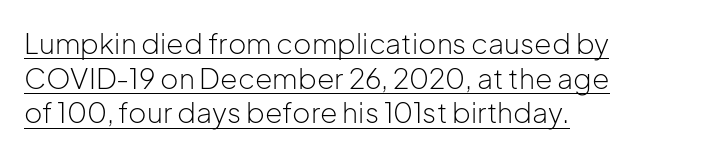
The image shows 28 px light sans-serif type, upright; set left-aligned, line spacing 1.24x, normal letter spacing, underlined; low stroke contrast and a medium x-height.
